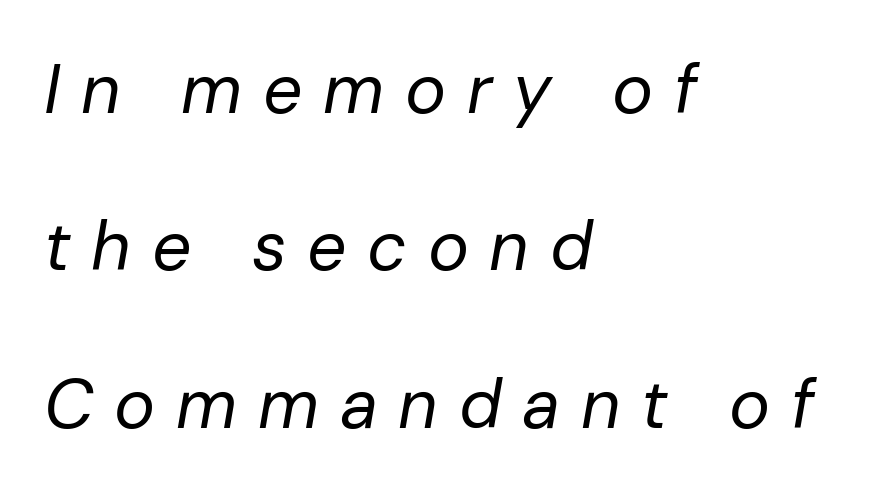
Q: Is the text bold? A: No.
Q: Is the text italic (slanted)? A: Yes, it leans right by about 10 degrees.
Q: Is the text underlined? A: No.
Q: How is the paragraph aligned? A: Left-aligned.
Q: Is the spacing between letters normal or unusually wide? A: Unusually wide.
Q: Is the spacing between lines tight, normal or loose? A: Loose.
Q: Width (condensed, normal, or wide)? A: Normal.
Q: Stroke contrast? A: Low.
Q: x-height? A: Medium.
Q: Monospaced? A: No.
